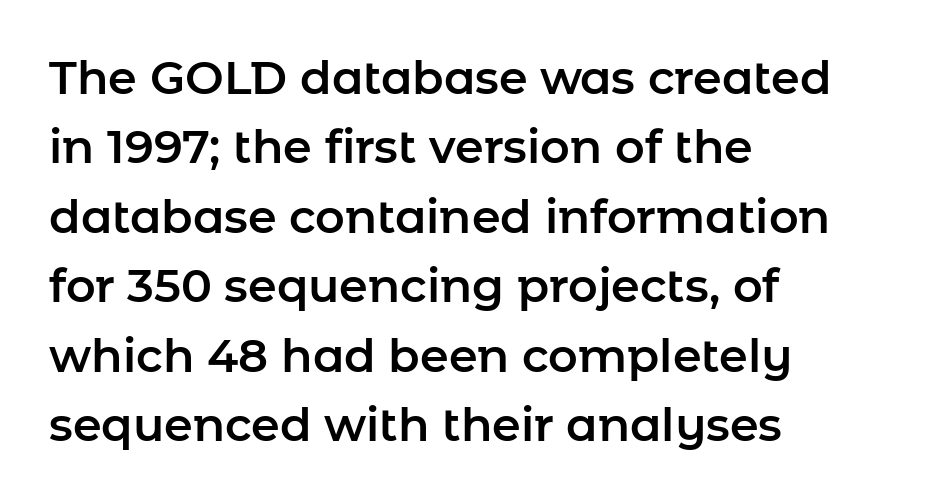
The letters stand upright; this is a roman face. A clean baseline with only descenders dipping below it. If you measured baseline to baseline, you'd find a middling distance. The face used here is a sans, in the tradition of grotesques and geometrics. Proportional: the letters do not fall into vertical columns. The rag falls on the right side of this text block.
